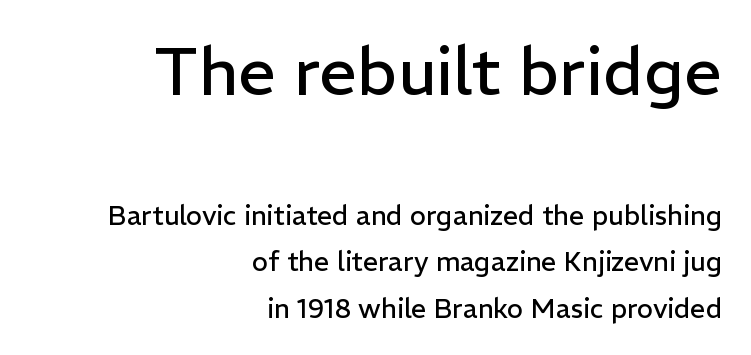
Bold? No — there's no thickening of the strokes. Notice how the passage keeps a crisp vertical edge on the right only. Character widths vary here, with narrow letters taking less room than wide ones. Two sizes are in play, and the larger belongs to the first block.
